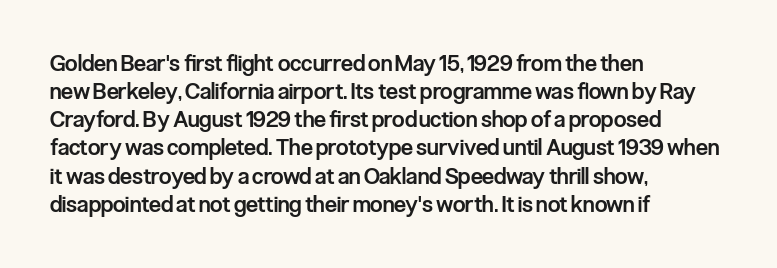
Q: Is the text bold? A: Semi-bold.
Q: Is the text italic (slanted)? A: No, it is upright.
Q: Is the text underlined? A: No.
Q: How is the paragraph aligned? A: Left-aligned.
Q: Is the spacing between letters normal or unusually wide? A: Normal.
Q: Is the spacing between lines tight, normal or loose? A: Normal.
